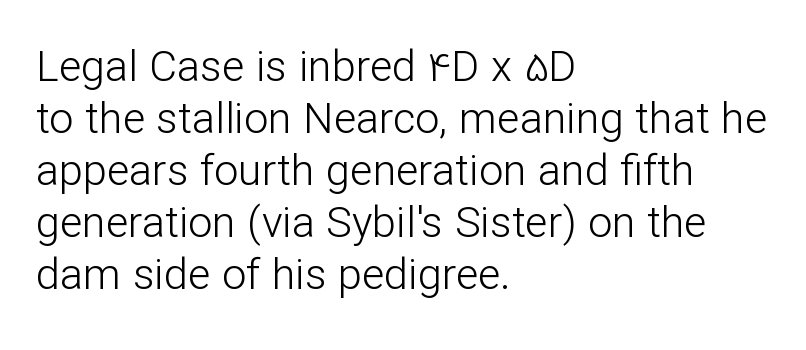
A typesetter would label this face a sans. Does extra space separate the letters? No, they use regular spacing. Casual observation: everything's shoved over to the left. Honestly, there is no underline to notice here at all.
